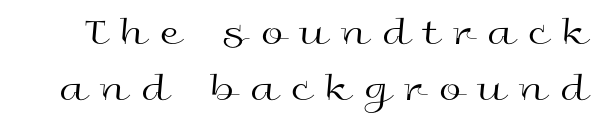
The image shows 40 px regular-weight, wide sans-serif type, upright; set normal line spacing (1.41x), unusually wide letter spacing (+0.37 em), not underlined; a medium x-height.
